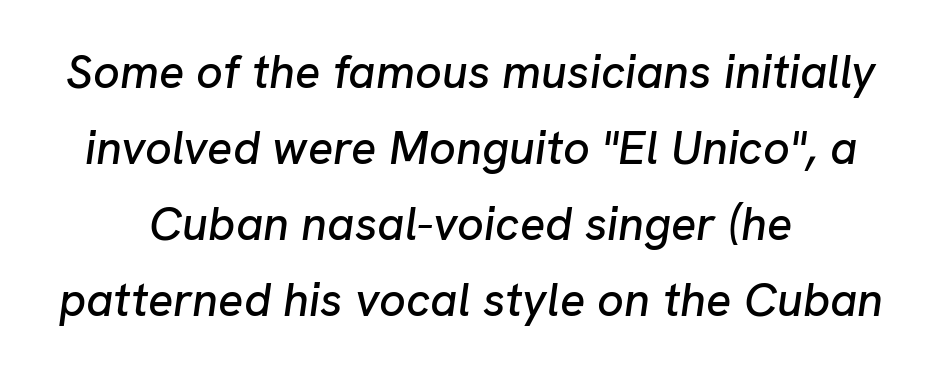
The image shows 47 px text type, italic (leaning right); set centered, normal line spacing (1.62x), normal letter spacing, not underlined; low stroke contrast and a medium x-height.
